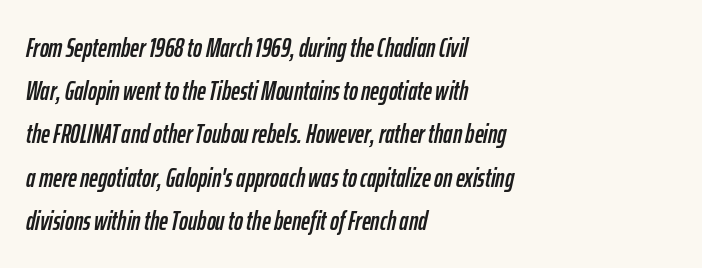
{"italic": "yes", "lean": "right", "slant_degrees": 12, "underline": "no", "align": "left", "line_spacing": "normal", "line_spacing_ratio": 1.6, "letter_spacing": "normal", "letter_spacing_em": 0.0, "glyph_px": 27}
